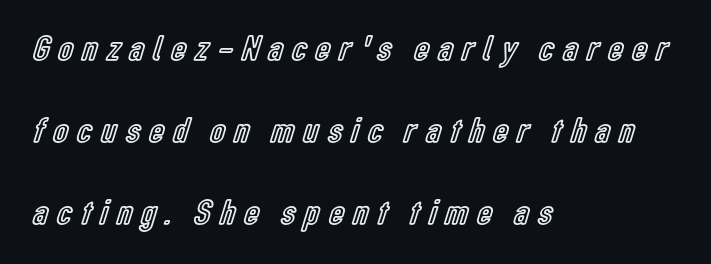
Descenders are the only things crossing below the line. A typesetter would call this proportional, since set widths differ per character. You could fit nearly another row in the gap between these rows. A student would call this left alignment; a typographer would say flush left, rag right.
